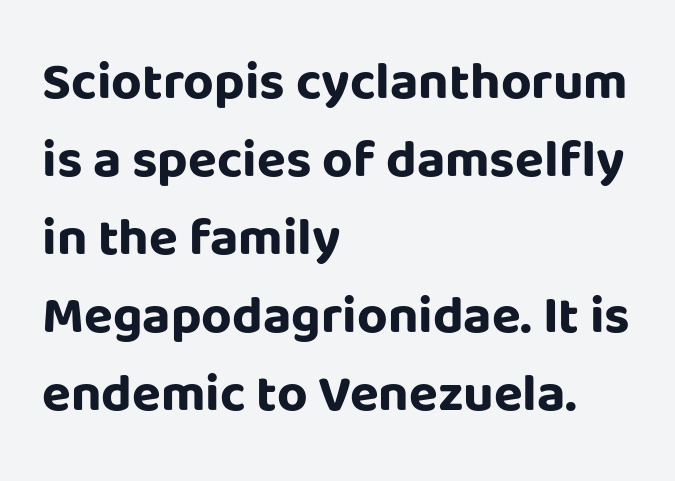
The image shows 53 px bold sans-serif type, upright; set left-aligned, normal line spacing (1.47x), normal letter spacing, not underlined; low stroke contrast and a large x-height.
